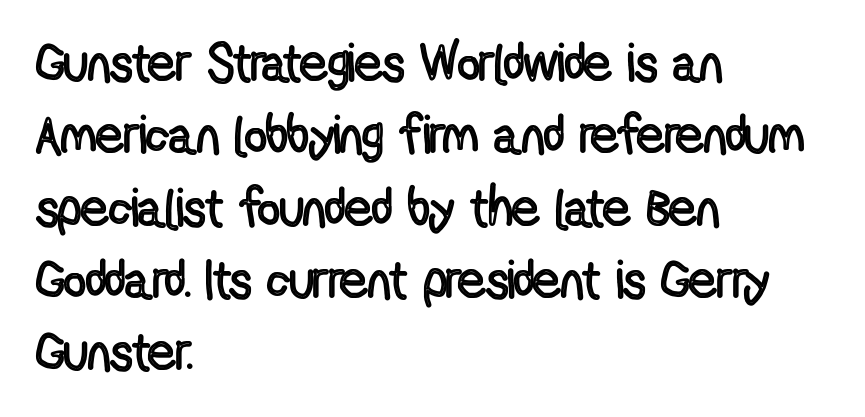
Compared with a centered layout, this one pins lines to the left instead. The face used here is rendered with its standard letterfit. The lines sit at an ordinary, default distance from one another. This sample uses an upright cut, with every glyph sitting square on the baseline.
